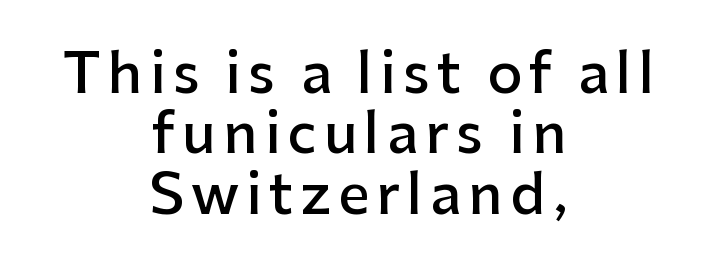
Q: Is the text bold? A: Semi-bold.
Q: Is the text italic (slanted)? A: No, it is upright.
Q: Is the typeface a serif or a sans-serif typeface? A: Sans-serif.
Q: Is the text underlined? A: No.
Q: How is the paragraph aligned? A: Centered.
Q: Is the spacing between lines tight, normal or loose? A: Tight.
Q: Width (condensed, normal, or wide)? A: Normal.
Q: Stroke contrast? A: Low.
Q: x-height? A: Medium.
Q: Monospaced? A: No.
